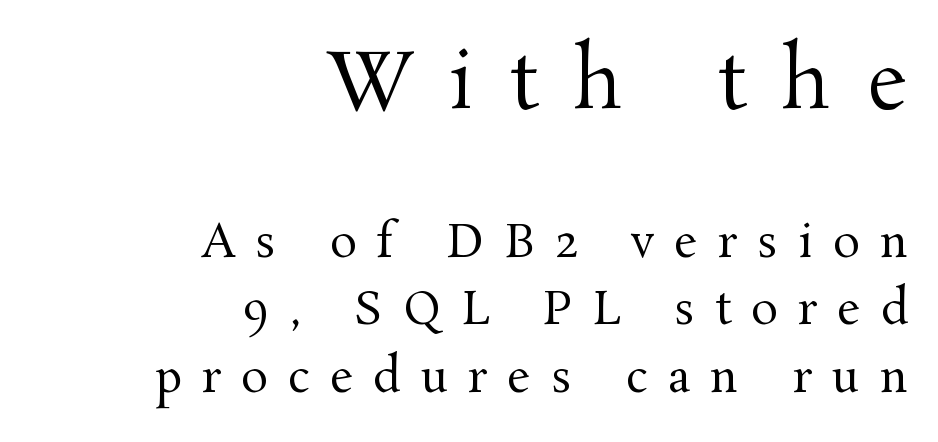
Q: Is the text bold? A: No.
Q: Is the text italic (slanted)? A: No, it is upright.
Q: Is the typeface a serif or a sans-serif typeface? A: Serif.
Q: Is the text underlined? A: No.
Q: How is the paragraph aligned? A: Right-aligned.
Q: Is the spacing between letters normal or unusually wide? A: Unusually wide.
Q: Is the spacing between lines tight, normal or loose? A: Normal.
Q: Which block of text is set in a larger size, the first (top) or the second (bottom)? A: The first (top) one.
Q: Width (condensed, normal, or wide)? A: Normal.
Q: Stroke contrast? A: Medium.
Q: x-height? A: Medium.
Q: Monospaced? A: No.
